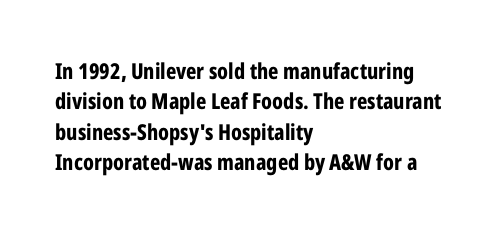
Q: Is the text bold? A: Yes.
Q: Is the text italic (slanted)? A: No, it is upright.
Q: Is the text underlined? A: No.
Q: How is the paragraph aligned? A: Left-aligned.
Q: Is the spacing between letters normal or unusually wide? A: Normal.
Q: Is the spacing between lines tight, normal or loose? A: Normal.
